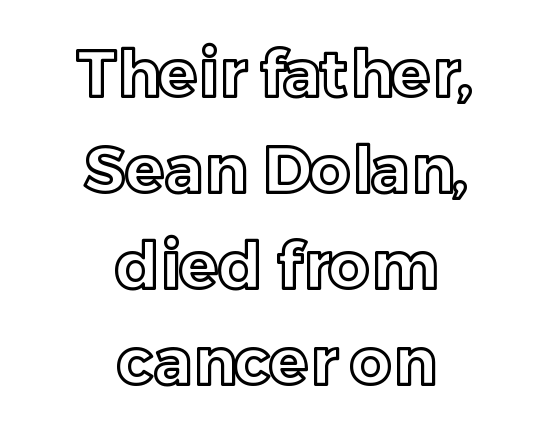
The axis of the letterforms is exactly vertical. The type is set solid horizontally, with unmodified tracking. The glyphs are unaccompanied by any horizontal stroke below them. If you folded the block vertically in half, each line would mirror itself in length. The passage shown is typed in a proportional face where columns would drift.
